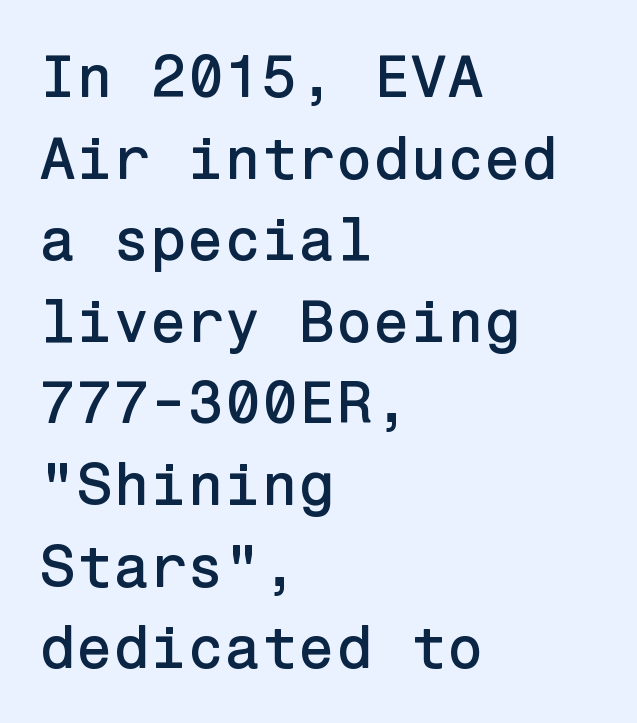
{"serif": "no", "italic": "no", "width": "normal", "stroke_contrast": "low", "x_height": "medium", "underline": "no", "align": "left", "line_spacing": "normal", "line_spacing_ratio": 1.36, "letter_spacing": "normal", "letter_spacing_em": 0.0, "glyph_px": 60}
